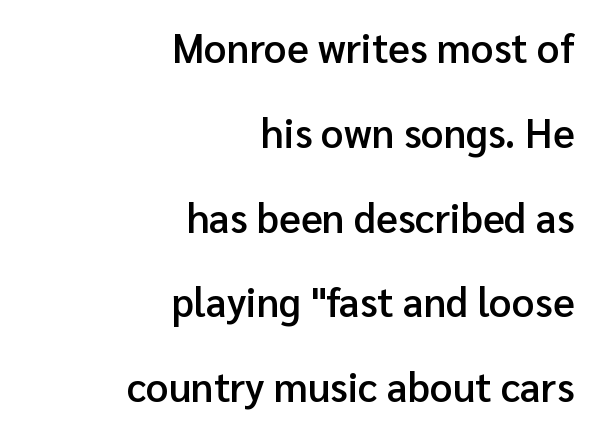
One-word summary of the alignment: right. Inter-character spacing is left at the font's built-in metrics. To sum up the face: it is a sans, with no serifs. This is the regular roman posture of the typeface.
